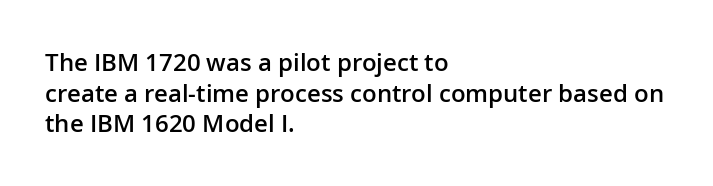
Each word holds together tightly as a unit, with standard inter-letter gaps. Check the space under the baseline: it is left empty. The paragraph has a hard left edge and a soft right edge. Posture: straight, roman, zero tilt. The vertical gap from one line to the next is medium. Notice the strokes are somewhat thickened but not fully heavy: this is a semibold.
